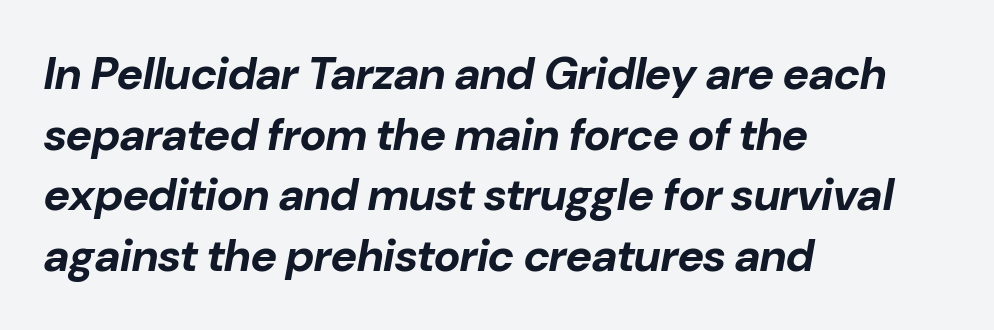
{"italic": "yes", "lean": "right", "slant_degrees": 10, "bold": "yes", "weight": "bold", "width": "normal", "stroke_contrast": "low", "x_height": "medium", "monospaced": "no", "underline": "no", "align": "left", "line_spacing": "normal", "line_spacing_ratio": 1.35, "letter_spacing": "normal", "letter_spacing_em": 0.0, "glyph_px": 45}
